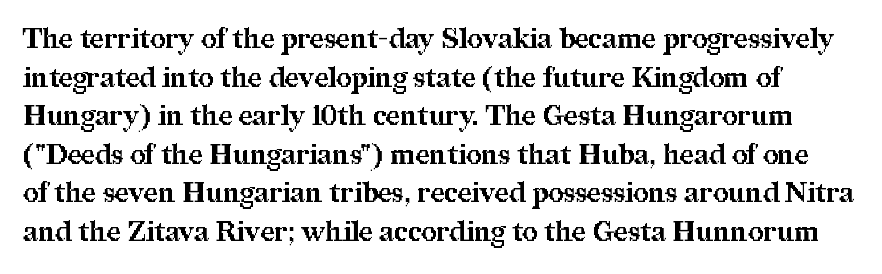
The image shows 27 px bold type, upright; set normal line spacing (1.43x), normal letter spacing, not underlined.
